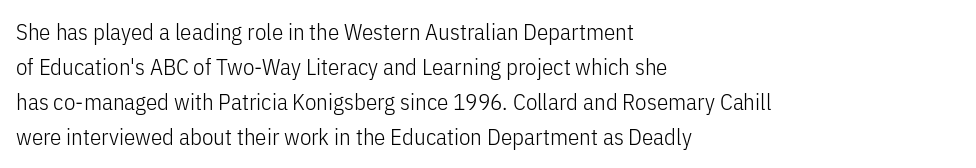
The image shows 23 px text type, upright; set left-aligned, normal line spacing (1.52x), normal letter spacing, not underlined.
